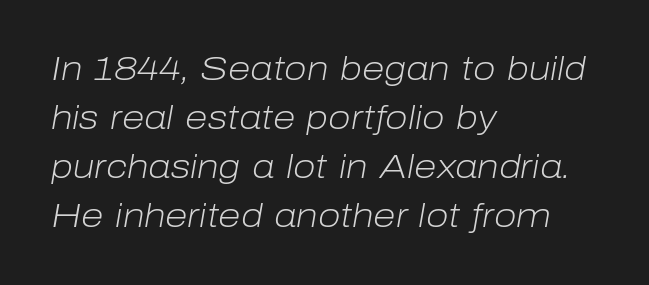
Q: Is the text bold? A: No.
Q: Is the text italic (slanted)? A: Yes, it leans right by about 10 degrees.
Q: Is the text underlined? A: No.
Q: How is the paragraph aligned? A: Left-aligned.
Q: Is the spacing between letters normal or unusually wide? A: Normal.
Q: Is the spacing between lines tight, normal or loose? A: Normal.
Q: Width (condensed, normal, or wide)? A: Normal.
Q: Stroke contrast? A: Low.
Q: x-height? A: Medium.
Q: Monospaced? A: No.
